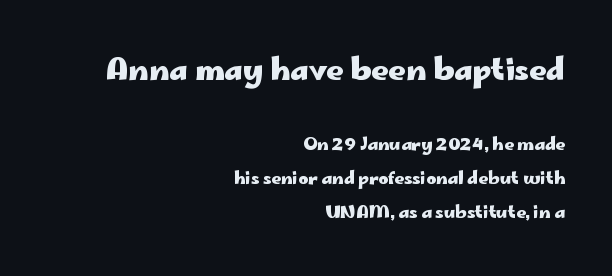
{"serif": "no", "italic": "no", "bold": "yes", "weight": "heavy", "width": "wide", "stroke_contrast": "low", "x_height": "small", "monospaced": "no", "underline": "no", "align": "right", "line_spacing": "loose", "line_spacing_ratio": 2.0, "letter_spacing": "normal", "letter_spacing_em": 0.0, "larger_block": "first", "size_ratio": 1.76, "glyph_px": 30}
